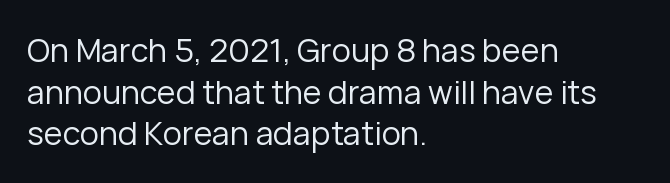
Q: Is the text bold? A: No.
Q: Is the text italic (slanted)? A: No, it is upright.
Q: Is the typeface a serif or a sans-serif typeface? A: Sans-serif.
Q: Is the text underlined? A: No.
Q: How is the paragraph aligned? A: Left-aligned.
Q: Is the spacing between letters normal or unusually wide? A: Normal.
Q: Is the spacing between lines tight, normal or loose? A: Normal.
Q: Width (condensed, normal, or wide)? A: Normal.
Q: Stroke contrast? A: Low.
Q: x-height? A: Medium.
Q: Monospaced? A: No.
